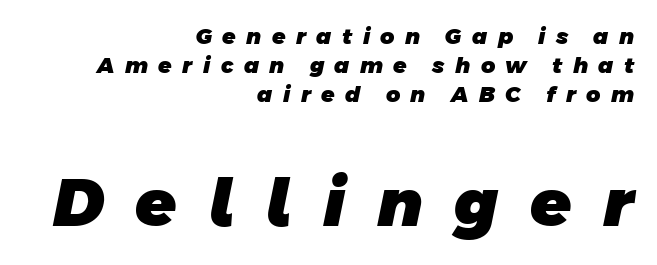
Descenders hang freely into open space. Note the varied advance widths — an 'i' is clearly narrower than an 'm'. Pretty heavy lettering here — definitely bold. These lines are composed in type without serifs.
